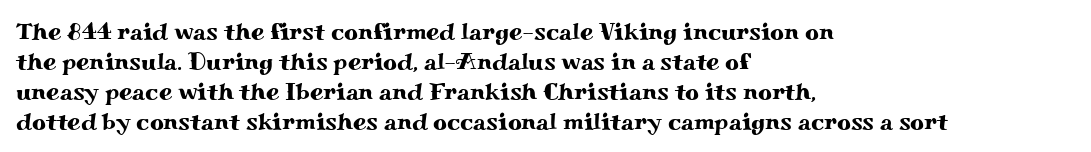
{"italic": "no", "underline": "no", "align": "left", "line_spacing": "normal", "line_spacing_ratio": 1.25, "letter_spacing": "normal", "letter_spacing_em": 0.0, "glyph_px": 24}
